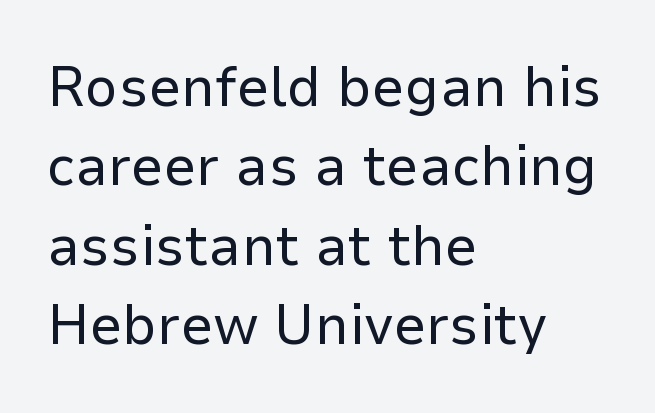
{"serif": "no", "italic": "no", "bold": "no", "weight": "regular", "width": "normal", "stroke_contrast": "low", "x_height": "medium", "monospaced": "no", "underline": "no", "align": "left", "line_spacing": "normal", "line_spacing_ratio": 1.37, "letter_spacing": "normal", "letter_spacing_em": 0.0, "glyph_px": 58}
